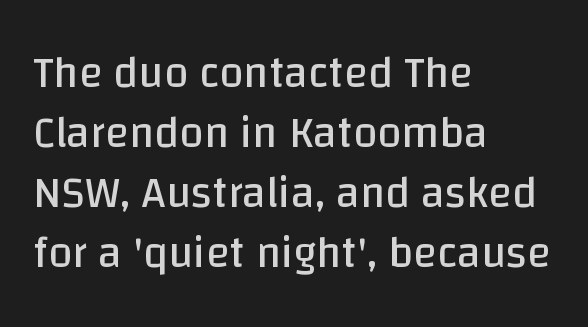
{"serif": "no", "italic": "no", "bold": "no", "weight": "regular", "width": "normal", "stroke_contrast": "low", "x_height": "large", "monospaced": "no", "underline": "no", "align": "left", "line_spacing": "normal", "line_spacing_ratio": 1.36, "letter_spacing": "normal", "letter_spacing_em": 0.0, "glyph_px": 44}
